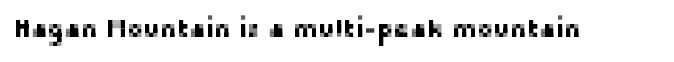
If you drew a line through each stem, it would be perfectly vertical. Characters follow at the spacing the type designer built in. The words here are not underlined.
